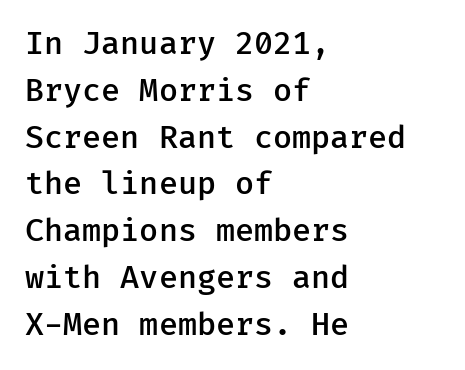
Q: Is the text bold? A: Semi-bold.
Q: Is the text italic (slanted)? A: No, it is upright.
Q: Is the typeface a serif or a sans-serif typeface? A: Sans-serif.
Q: Is the text underlined? A: No.
Q: How is the paragraph aligned? A: Left-aligned.
Q: Is the spacing between letters normal or unusually wide? A: Normal.
Q: Is the spacing between lines tight, normal or loose? A: Normal.
Q: Width (condensed, normal, or wide)? A: Normal.
Q: Stroke contrast? A: Low.
Q: x-height? A: Medium.
Q: Monospaced? A: Yes.
